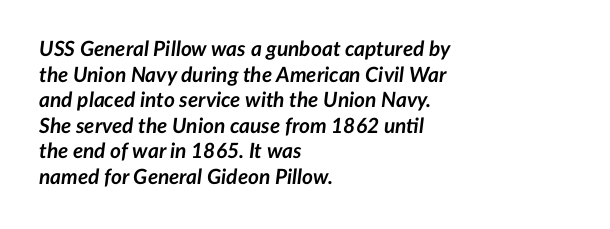
Lines of text with bare space underneath. In CSS terms this would be text-align: left. The passage shown has conventional tracking throughout. Slanted lettering throughout.
